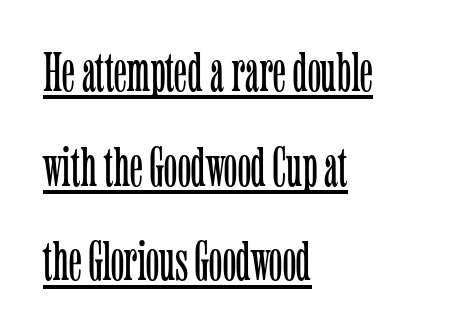
Classification — serif. Letter spacing: default. A roman cut, with each character standing at attention. The rows are spaced the way most documents space them.
